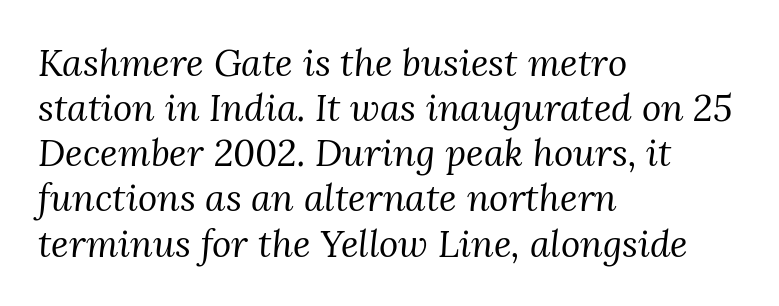
The string is rendered with underlining switched off. Type style note: has serifs. Characters are canted at an angle relative to the baseline's perpendicular. Between one letter and the next there's only the usual sliver of space. Short and long lines alike share a common starting point at left.
